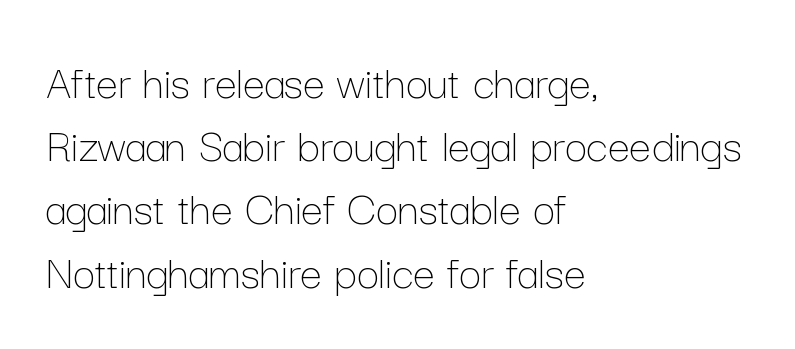
Q: Is the text bold? A: No.
Q: Is the text italic (slanted)? A: No, it is upright.
Q: Is the text underlined? A: No.
Q: How is the paragraph aligned? A: Left-aligned.
Q: Is the spacing between letters normal or unusually wide? A: Normal.
Q: Is the spacing between lines tight, normal or loose? A: Normal.
Q: Width (condensed, normal, or wide)? A: Normal.
Q: Stroke contrast? A: Low.
Q: x-height? A: Medium.
Q: Monospaced? A: No.
